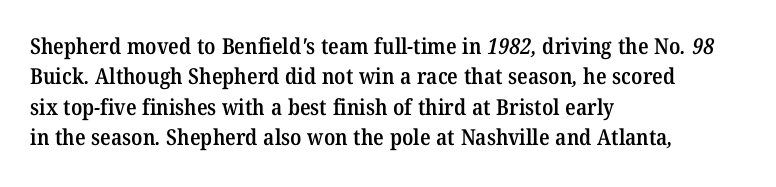
The line-height multiplier appears to be the usual default. Line starts are locked; line ends wander. Heft: intermediate — a semibold. Is the letter spacing exaggerated? No — it looks like the ordinary default. Quick note: underline off.
